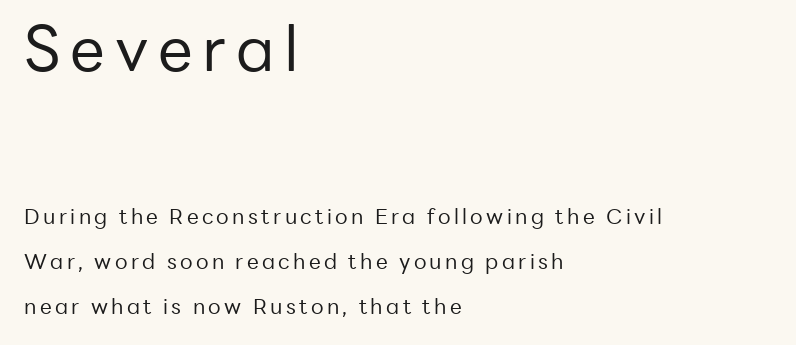
The image shows 62 px regular-weight sans-serif type, upright; set left-aligned, loose line spacing (2.16x), not underlined; the first (top) block is 2.95x larger; low stroke contrast and a medium x-height.
